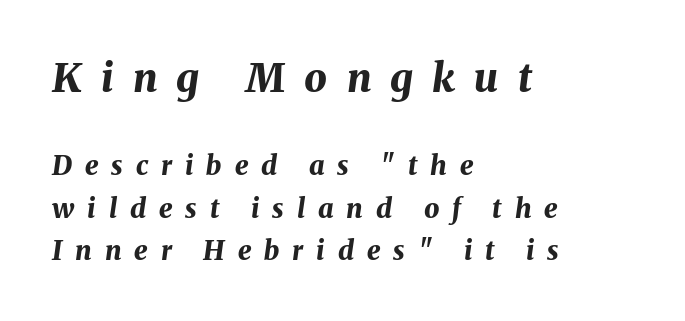
Q: Is the text bold? A: Yes.
Q: Is the text italic (slanted)? A: Yes, it leans right by about 8 degrees.
Q: Is the text underlined? A: No.
Q: How is the paragraph aligned? A: Left-aligned.
Q: Is the spacing between letters normal or unusually wide? A: Unusually wide.
Q: Is the spacing between lines tight, normal or loose? A: Normal.
Q: Which block of text is set in a larger size, the first (top) or the second (bottom)? A: The first (top) one.
Q: Width (condensed, normal, or wide)? A: Normal.
Q: Stroke contrast? A: Medium.
Q: x-height? A: Medium.
Q: Monospaced? A: No.
